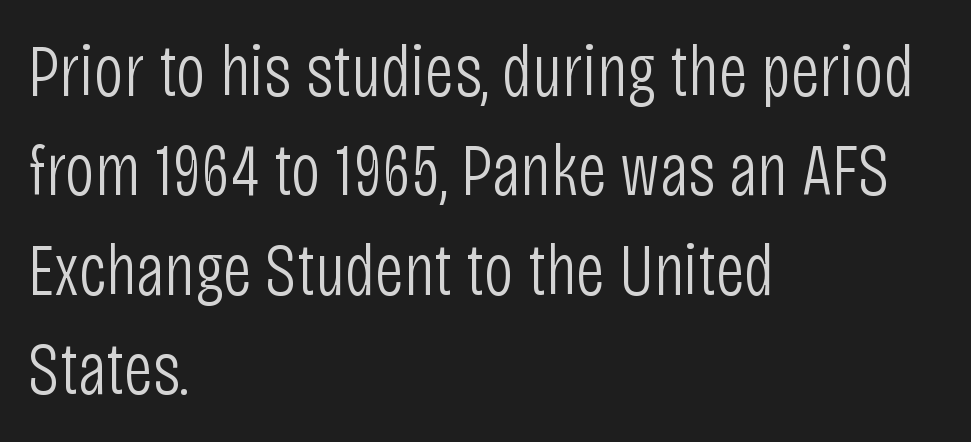
Q: Is the text bold? A: No.
Q: Is the text italic (slanted)? A: No, it is upright.
Q: Is the typeface a serif or a sans-serif typeface? A: Sans-serif.
Q: Is the text underlined? A: No.
Q: How is the paragraph aligned? A: Left-aligned.
Q: Is the spacing between letters normal or unusually wide? A: Normal.
Q: Is the spacing between lines tight, normal or loose? A: Normal.
Q: Width (condensed, normal, or wide)? A: Condensed.
Q: Stroke contrast? A: Low.
Q: x-height? A: Large.
Q: Monospaced? A: No.
